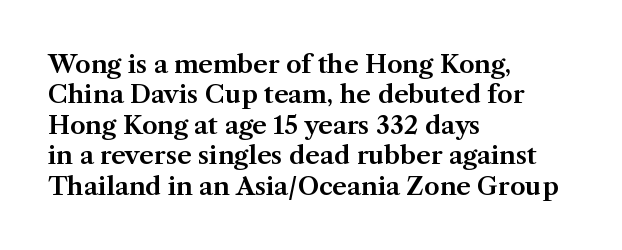
The typography opts for an upright posture over an oblique one. The letterforms sit shoulder to shoulder at normal distance. Compared with a centered layout, this one pins lines to the left instead. Descenders are the only things crossing below the line.
